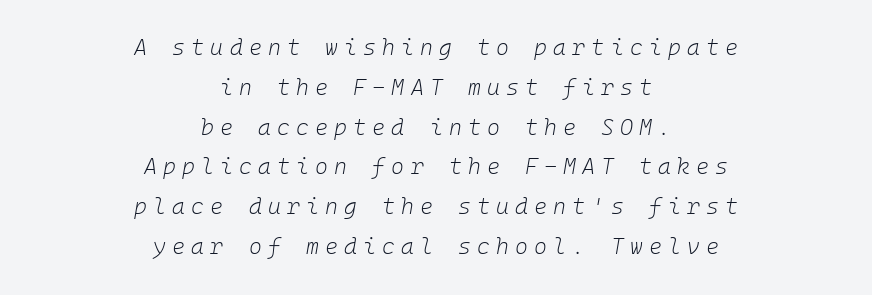
Q: Is the text bold? A: No.
Q: Is the text italic (slanted)? A: Yes, it leans right by about 10 degrees.
Q: Is the text underlined? A: No.
Q: How is the paragraph aligned? A: Centered.
Q: Is the spacing between letters normal or unusually wide? A: Unusually wide.
